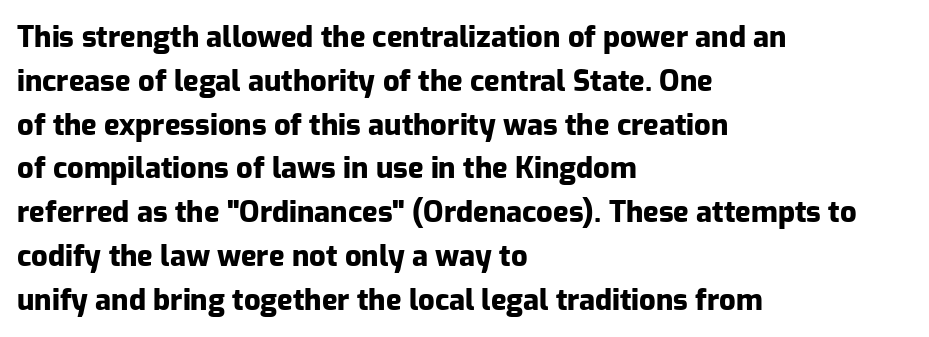
Nobody drew a line under any word here. Nothing sits at the stroke ends, so this counts as sans-serif. Typographic density is high because the face is bold. The letters advance in unequal steps, a hallmark of proportional type. The line texture is even and compact thanks to regular tracking.
